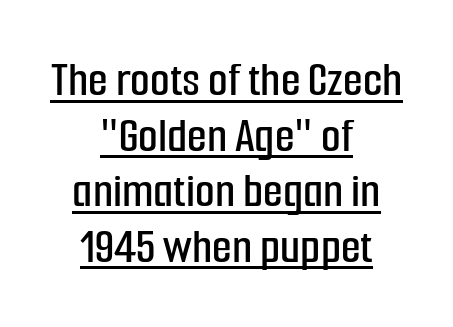
Think of a printed novel: that variable character pitch is what you see here. These characters rest on top of a visible drawn line. Regarding serifs, this sample does without them. Between one letter and the next there's only the usual sliver of space.
